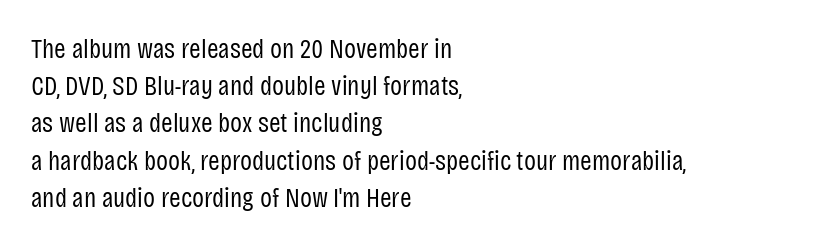
The image shows 28 px regular-weight, condensed sans-serif type, upright; set left-aligned, normal line spacing (1.33x), normal letter spacing, not underlined; low stroke contrast and a large x-height.
